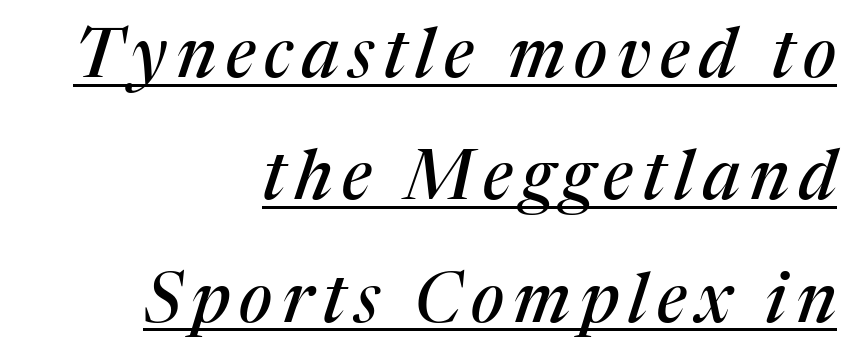
The image shows 68 px serif type, italic (leaning right); set right-aligned, line spacing 1.8x, underlined; medium stroke contrast and a medium x-height.
